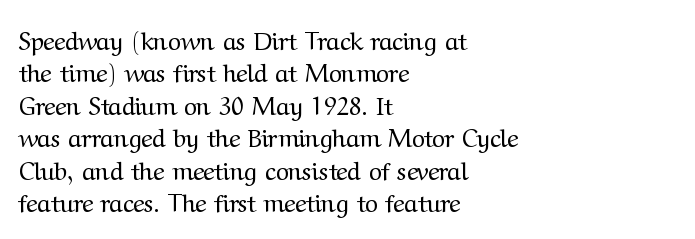
The words here are not underlined. Whoever set this chose a conventional vertical rhythm. Honestly, the letter spacing is just normal — you wouldn't notice it. Tall strokes in this sample are plumb rather than angled. Compared with a centered layout, this one pins lines to the left instead. The weight tops out at a normal text grade.
